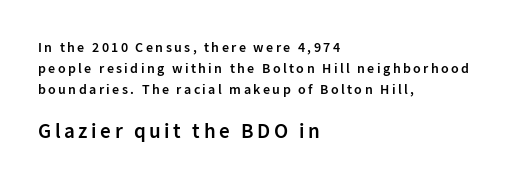
Left-aligned paragraph, ragged on the right. Unmarked baselines from the first word to the last. Is the type bold? Partly — it's a semibold, heavier than regular but not fully bold. The leading is moderate, giving the passage an even texture.
